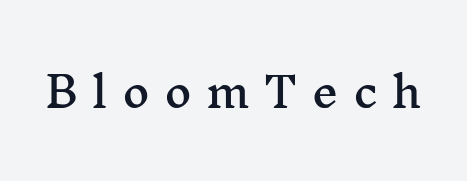
{"serif": "yes", "italic": "no", "width": "wide", "stroke_contrast": "medium", "x_height": "medium", "monospaced": "no", "underline": "no", "letter_spacing": "wide", "letter_spacing_em": 0.33, "glyph_px": 42}
